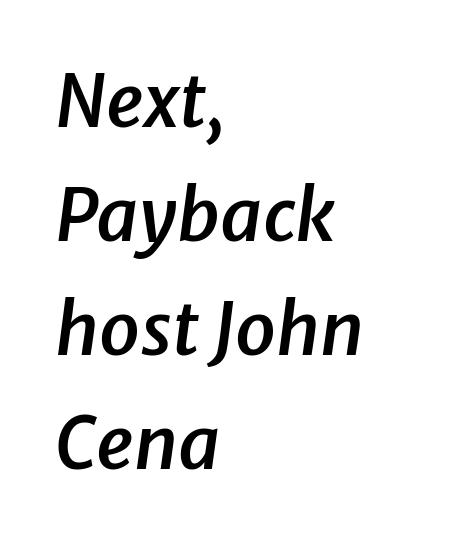
{"italic": "yes", "lean": "right", "slant_degrees": 8, "bold": "semi", "weight": "semibold", "width": "normal", "stroke_contrast": "low", "x_height": "medium", "monospaced": "no", "underline": "no", "align": "left", "line_spacing": "normal", "line_spacing_ratio": 1.56, "letter_spacing": "normal", "letter_spacing_em": 0.0, "glyph_px": 73}
